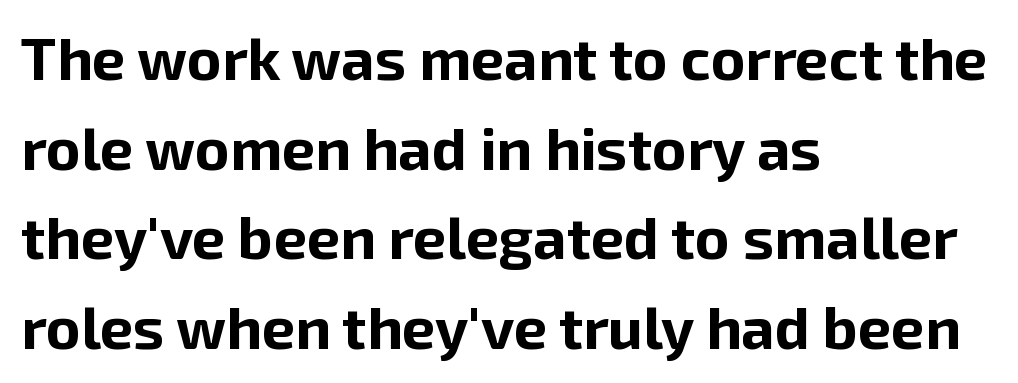
The image shows 59 px bold sans-serif type, upright; set left-aligned, normal line spacing (1.52x), normal letter spacing, not underlined; low stroke contrast and a medium x-height.
